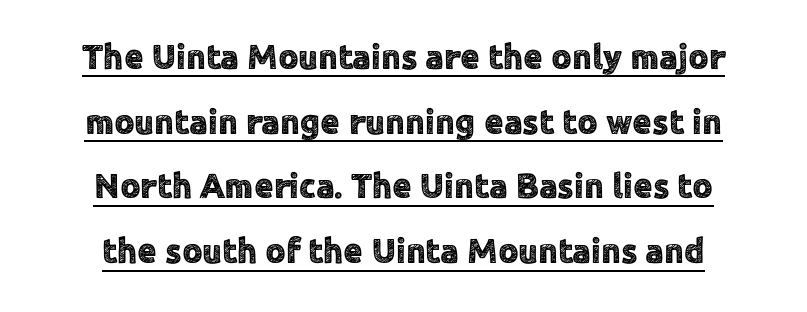
Q: Is the text italic (slanted)? A: No, it is upright.
Q: Is the typeface a serif or a sans-serif typeface? A: Sans-serif.
Q: Is the text underlined? A: Yes.
Q: Is the spacing between letters normal or unusually wide? A: Normal.
Q: Width (condensed, normal, or wide)? A: Normal.
Q: x-height? A: Medium.
Q: Monospaced? A: No.
